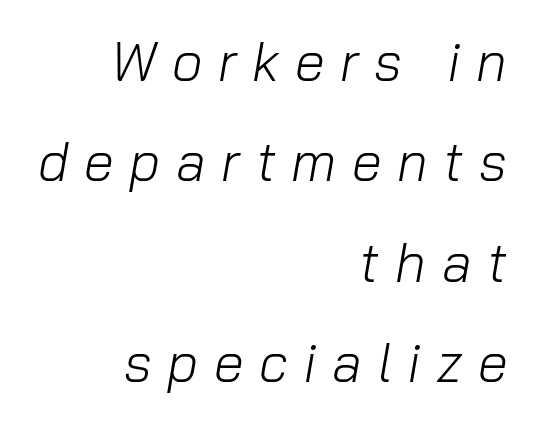
The image shows 54 px light type, italic (leaning right); set right-aligned, line spacing 1.86x, unusually wide letter spacing (+0.29 em), not underlined; low stroke contrast and a medium x-height.
